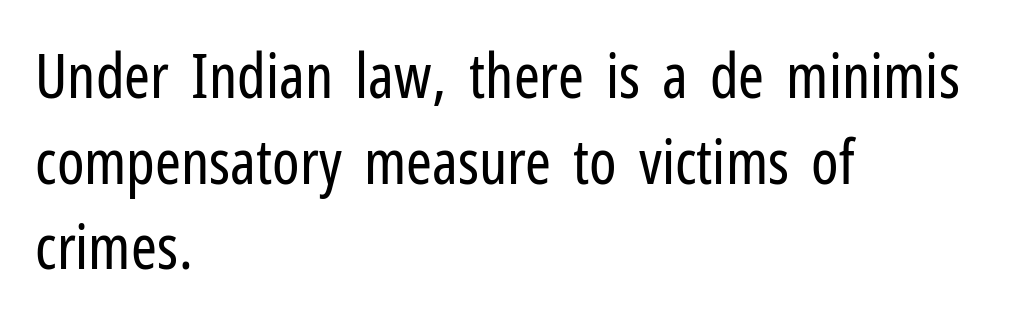
Q: Is the text bold? A: No.
Q: Is the text italic (slanted)? A: No, it is upright.
Q: Is the typeface a serif or a sans-serif typeface? A: Sans-serif.
Q: Is the text underlined? A: No.
Q: How is the paragraph aligned? A: Left-aligned.
Q: Is the spacing between letters normal or unusually wide? A: Normal.
Q: Is the spacing between lines tight, normal or loose? A: Normal.
Q: Width (condensed, normal, or wide)? A: Condensed.
Q: Stroke contrast? A: Low.
Q: x-height? A: Medium.
Q: Monospaced? A: No.
